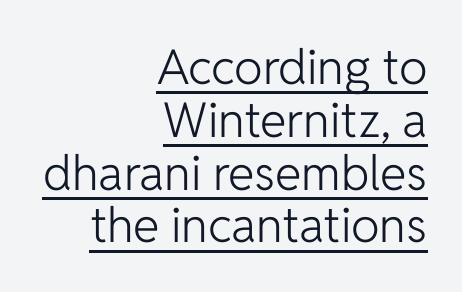
{"serif": "no", "italic": "no", "bold": "no", "weight": "light", "width": "normal", "stroke_contrast": "low", "x_height": "medium", "monospaced": "no", "underline": "yes", "align": "right", "line_spacing": "tight", "line_spacing_ratio": 1.1, "letter_spacing": "normal", "letter_spacing_em": 0.0, "glyph_px": 48}
